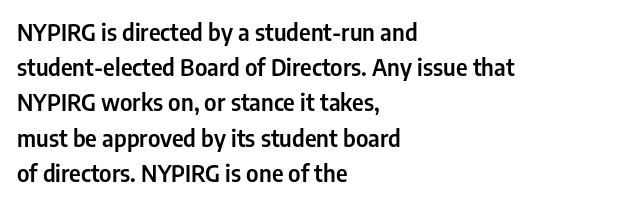
The image shows 23 px text type, upright; set left-aligned, normal line spacing (1.53x), normal letter spacing, not underlined.
